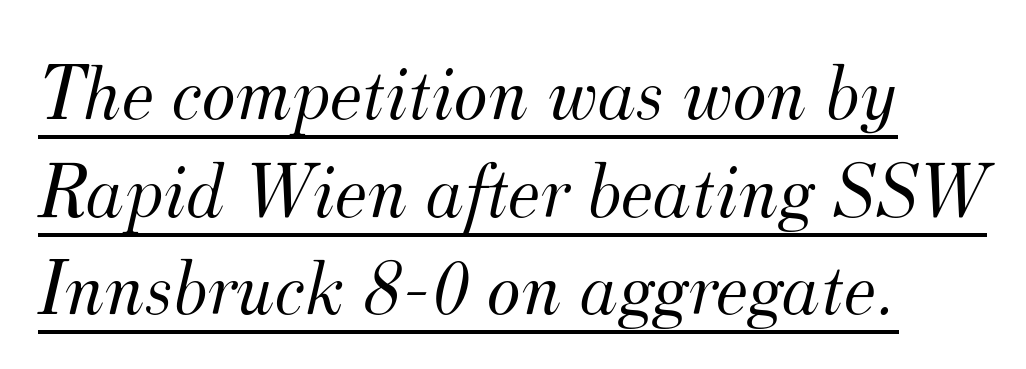
Has an underline been added? It has. Think of a printed novel: that variable character pitch is what you see here. Students, note that the glyphs here touch the page at normal intervals. You can tell it's italic because the verticals aren't actually vertical. The rendering shows small feet on the letterforms — a serif design. A quiet, ordinary-to-light weight characterises the typeface.
